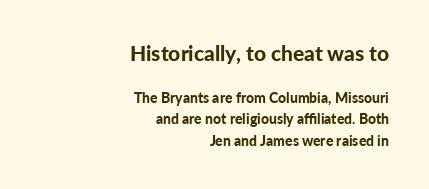
These words are printed bold, with thick strokes throughout. Words float on clear page, feet unadorned. Right-aligned paragraph, ragged on the left. Characters follow at the spacing the type designer built in.
